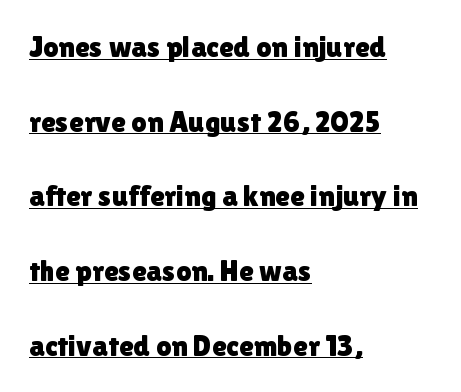
Glyph-to-glyph distance matches everyday printed text. Character widths vary here, with narrow letters taking less room than wide ones. Looks like someone drew a line under every word here. Check where the strokes stop: nothing finishes them off — pure sans.
